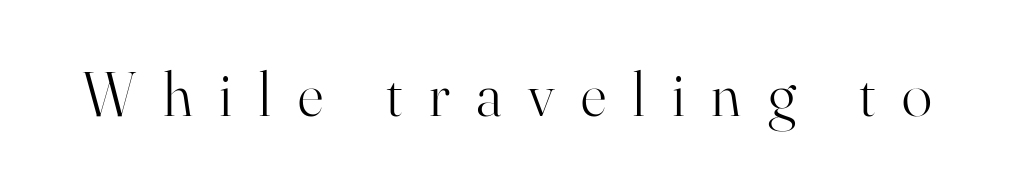
The image shows 63 px light serif type, upright; set unusually wide letter spacing (+0.42 em), not underlined; high stroke contrast and a small x-height.
